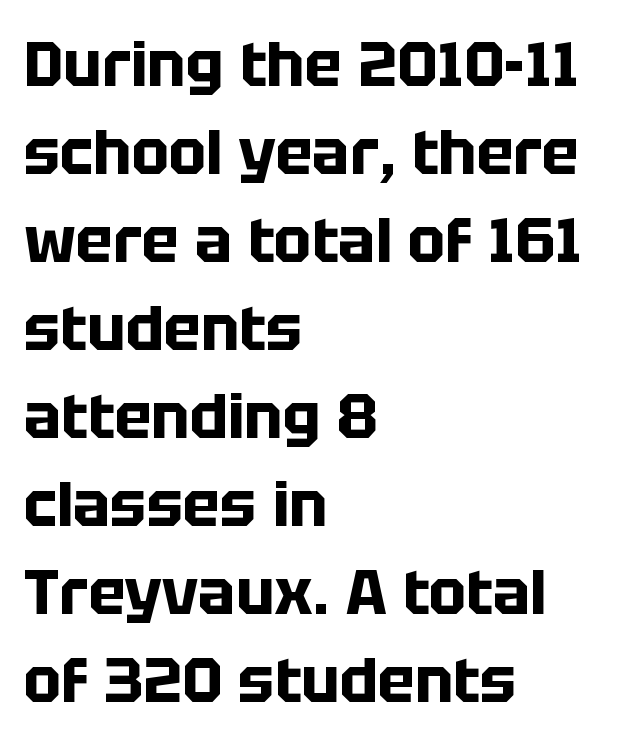
Reading down the column, the eye jumps a familiar distance to each next line. Each letter's strokes conclude bluntly, with no projecting serifs. No extra tracking has been applied to these lines. These words are printed bold, with thick strokes throughout. No italicization has been applied; the sample stays upright. Honestly, there is no underline to notice here at all.
